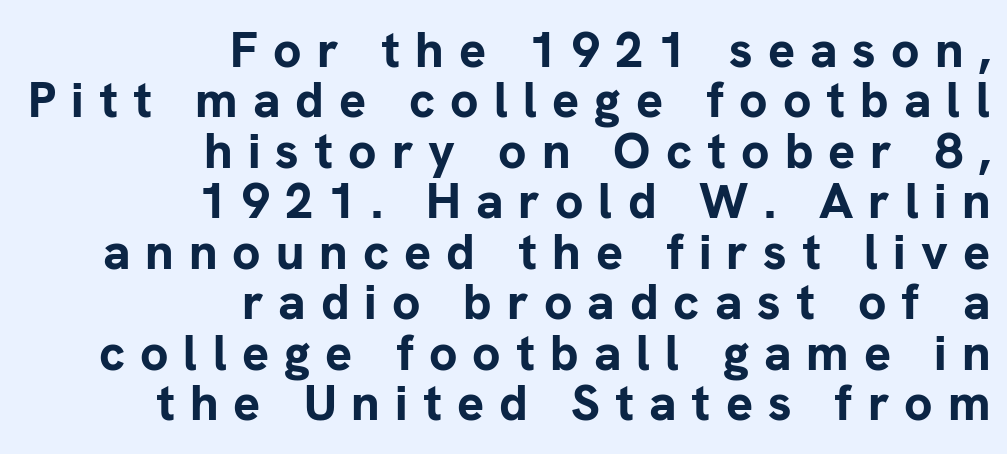
{"serif": "no", "italic": "no", "bold": "yes", "weight": "bold", "width": "normal", "stroke_contrast": "low", "x_height": "medium", "monospaced": "no", "underline": "no", "align": "right", "line_spacing": "tight", "line_spacing_ratio": 1.01, "letter_spacing": "wide", "letter_spacing_em": 0.3, "glyph_px": 50}
